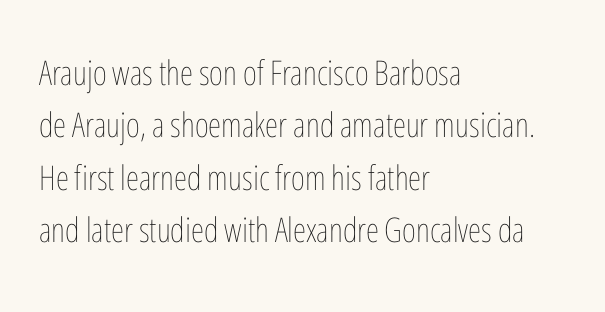
Q: Is the text bold? A: No.
Q: Is the text italic (slanted)? A: No, it is upright.
Q: Is the text underlined? A: No.
Q: How is the paragraph aligned? A: Left-aligned.
Q: Is the spacing between letters normal or unusually wide? A: Normal.
Q: Is the spacing between lines tight, normal or loose? A: Normal.
Q: Width (condensed, normal, or wide)? A: Condensed.
Q: Stroke contrast? A: Low.
Q: x-height? A: Medium.
Q: Monospaced? A: No.
